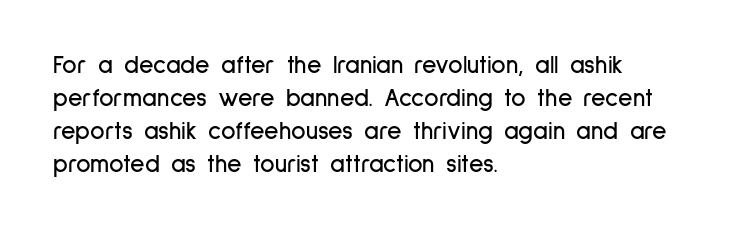
The image shows 25 px text type, upright; set left-aligned, normal line spacing (1.32x), normal letter spacing, not underlined.
